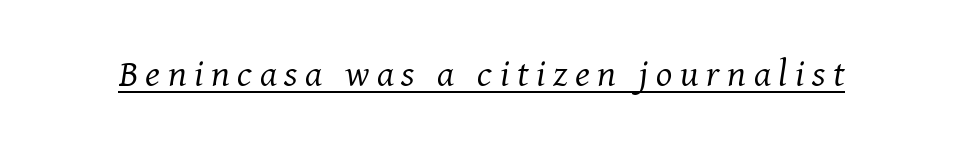
{"serif": "yes", "italic": "yes", "lean": "right", "slant_degrees": 8, "bold": "no", "weight": "regular", "width": "normal", "stroke_contrast": "medium", "x_height": "medium", "monospaced": "no", "underline": "yes", "letter_spacing": "wide", "letter_spacing_em": 0.2, "glyph_px": 38}
